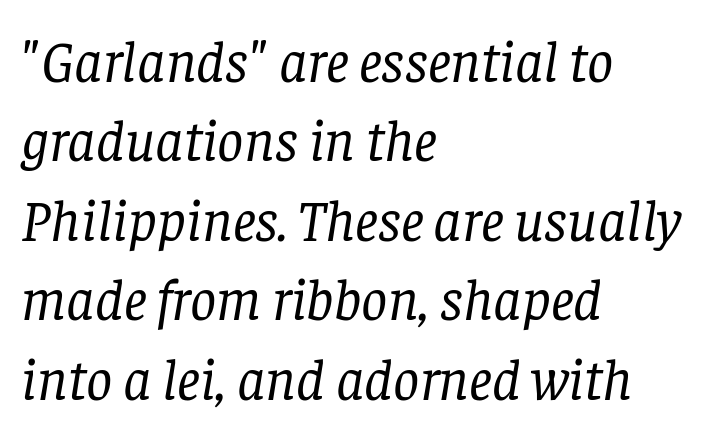
Q: Is the text bold? A: No.
Q: Is the text italic (slanted)? A: Yes, it leans right by about 8 degrees.
Q: Is the typeface a serif or a sans-serif typeface? A: Serif.
Q: Is the text underlined? A: No.
Q: How is the paragraph aligned? A: Left-aligned.
Q: Is the spacing between letters normal or unusually wide? A: Normal.
Q: Is the spacing between lines tight, normal or loose? A: Normal.
Q: Width (condensed, normal, or wide)? A: Normal.
Q: Stroke contrast? A: Low.
Q: x-height? A: Large.
Q: Monospaced? A: No.
